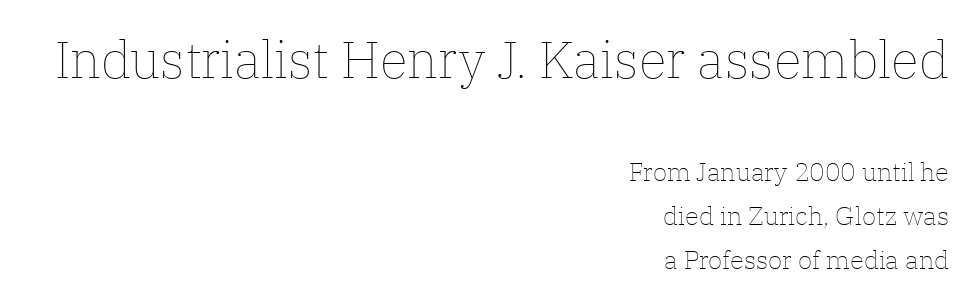
All the whitespace from short lines collects on the left. Italic? Not at all — the glyphs are vertical. Tracking here is standard; glyphs follow each other at the usual distance. Here the designer chose a conventional face with non-uniform glyph widths. If you measured baseline to baseline, you'd find a middling distance. Descender tails drop into unmarked territory.
